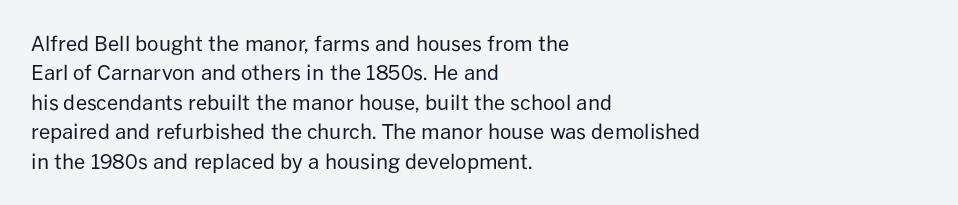
Look at the tracking — it's just the regular setting, nothing added. This sample keeps an unexceptional amount of space between lines. A typesetter would mark this as roman, not italic. Each row of text sits above clean, open space. Ink coverage per letter is moderate at most. This rendering uses left alignment, leaving the right contour irregular.
